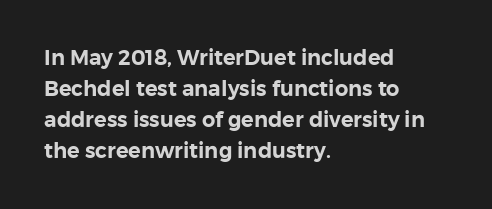
{"italic": "no", "underline": "no", "align": "left", "line_spacing": "normal", "line_spacing_ratio": 1.48, "letter_spacing": "normal", "letter_spacing_em": 0.0, "glyph_px": 21}
